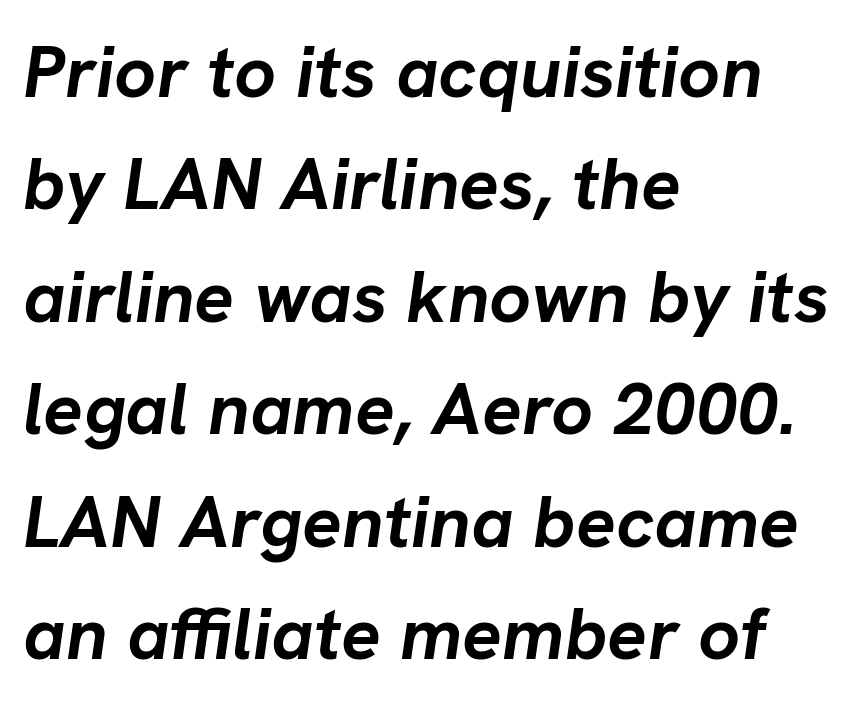
The image shows 74 px semibold type, italic (leaning right); set left-aligned, normal line spacing (1.52x), normal letter spacing, not underlined; low stroke contrast and a medium x-height.
